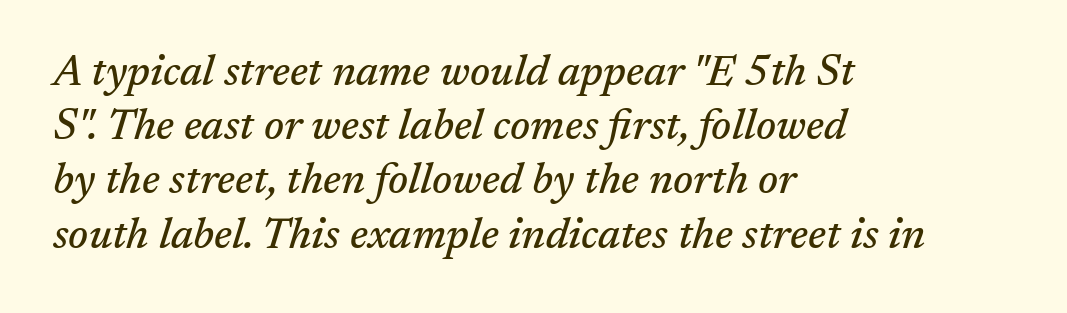
{"serif": "yes", "italic": "yes", "lean": "right", "slant_degrees": 17, "width": "normal", "stroke_contrast": "medium", "x_height": "medium", "monospaced": "no", "underline": "no", "align": "left", "line_spacing": "normal", "line_spacing_ratio": 1.26, "letter_spacing": "normal", "letter_spacing_em": 0.0, "glyph_px": 43}
